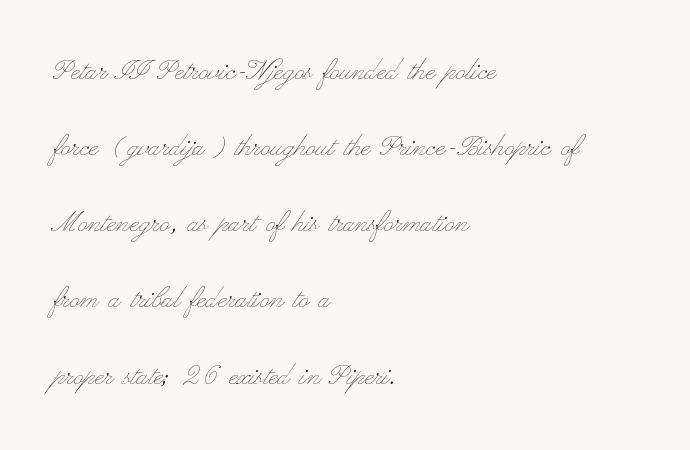
{"bold": "no", "weight": "thin", "width": "wide", "stroke_contrast": "low", "x_height": "small", "monospaced": "no", "underline": "no", "align": "left", "line_spacing": "loose", "line_spacing_ratio": 2.24, "letter_spacing": "normal", "letter_spacing_em": 0.0, "glyph_px": 34}
